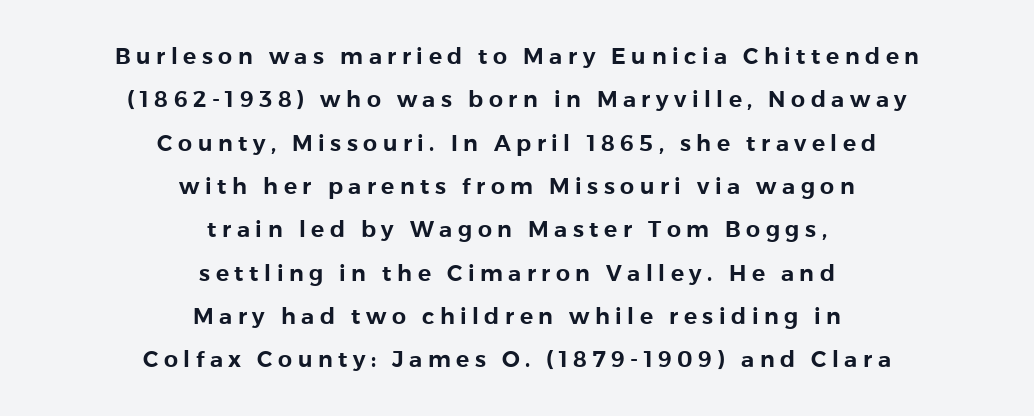
The image shows 22 px text type, upright; set centered, loose line spacing (1.97x), unusually wide letter spacing (+0.25 em), not underlined.
